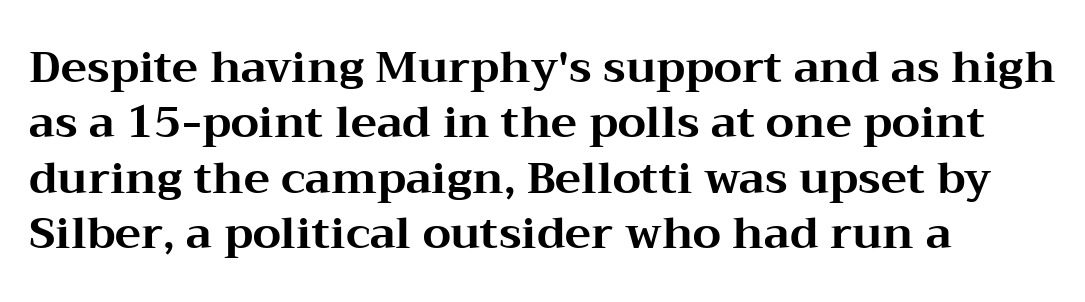
Between one letter and the next there's only the usual sliver of space. Note the varied advance widths — an 'i' is clearly narrower than an 'm'. Its strokes are broad and dark, the hallmark of bold type. Leading matches the norm, producing a regular column. The characters display serif detailing at their extremities.
